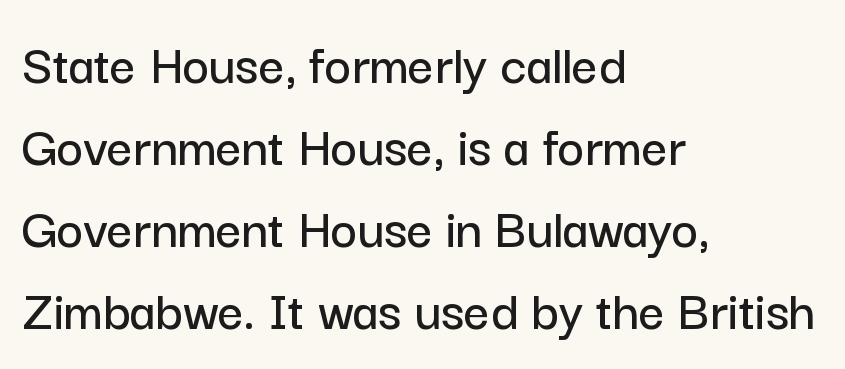
Q: Is the text italic (slanted)? A: No, it is upright.
Q: Is the typeface a serif or a sans-serif typeface? A: Sans-serif.
Q: Is the text underlined? A: No.
Q: How is the paragraph aligned? A: Left-aligned.
Q: Is the spacing between letters normal or unusually wide? A: Normal.
Q: Is the spacing between lines tight, normal or loose? A: Normal.
Q: Width (condensed, normal, or wide)? A: Normal.
Q: Stroke contrast? A: Low.
Q: x-height? A: Medium.
Q: Monospaced? A: No.
